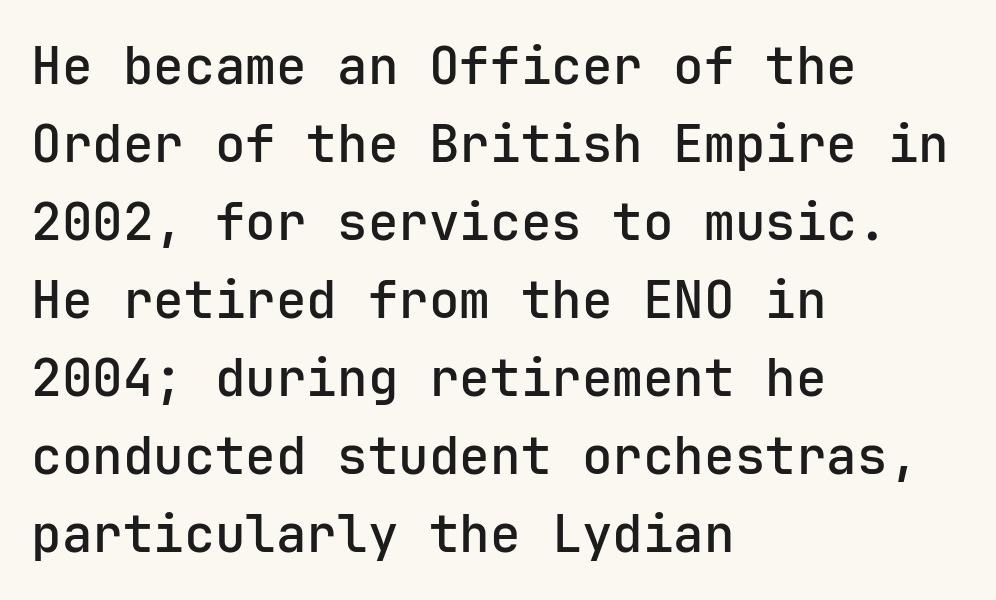
Q: Is the text bold? A: Semi-bold.
Q: Is the text italic (slanted)? A: No, it is upright.
Q: Is the typeface a serif or a sans-serif typeface? A: Sans-serif.
Q: Is the text underlined? A: No.
Q: How is the paragraph aligned? A: Left-aligned.
Q: Is the spacing between letters normal or unusually wide? A: Normal.
Q: Is the spacing between lines tight, normal or loose? A: Normal.
Q: Width (condensed, normal, or wide)? A: Normal.
Q: Stroke contrast? A: Low.
Q: x-height? A: Medium.
